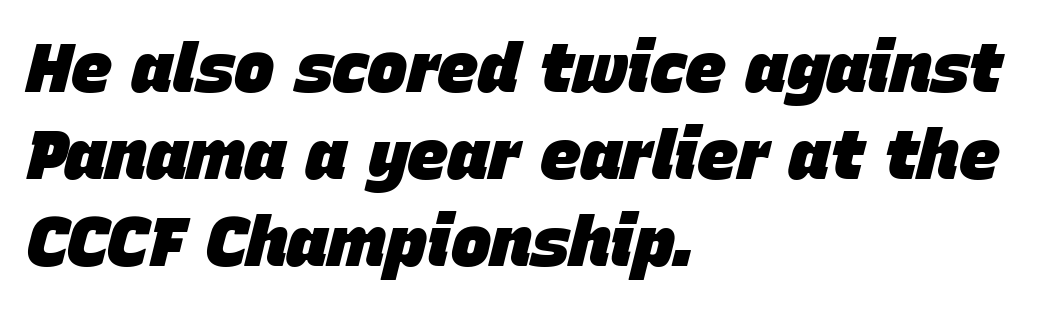
The image shows 68 px heavy type, italic (leaning right); set left-aligned, normal line spacing (1.28x), normal letter spacing, not underlined; low stroke contrast and a large x-height.
